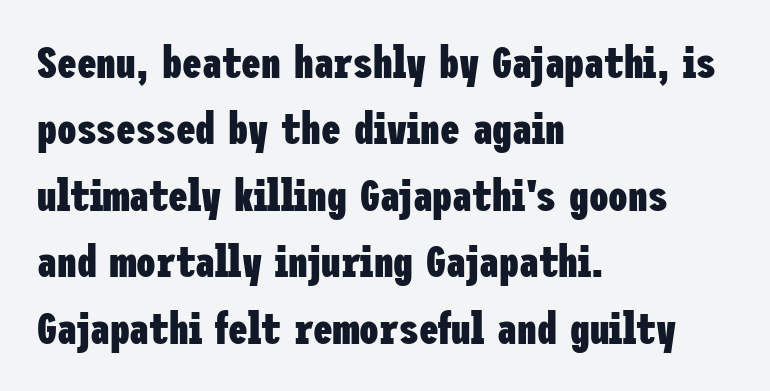
{"serif": "no", "italic": "no", "bold": "yes", "weight": "heavy", "width": "condensed", "stroke_contrast": "low", "x_height": "medium", "underline": "no", "align": "left", "line_spacing": "normal", "line_spacing_ratio": 1.51, "letter_spacing": "normal", "letter_spacing_em": 0.0, "glyph_px": 44}
